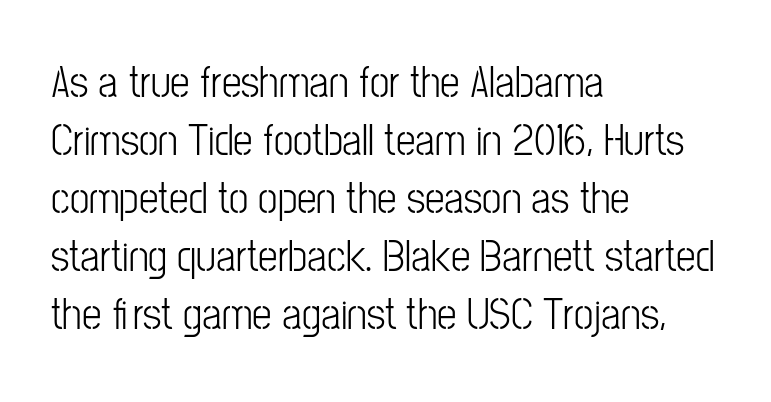
Q: Is the text bold? A: No.
Q: Is the text italic (slanted)? A: No, it is upright.
Q: Is the typeface a serif or a sans-serif typeface? A: Sans-serif.
Q: Is the text underlined? A: No.
Q: How is the paragraph aligned? A: Left-aligned.
Q: Is the spacing between letters normal or unusually wide? A: Normal.
Q: Is the spacing between lines tight, normal or loose? A: Normal.
Q: Width (condensed, normal, or wide)? A: Condensed.
Q: Stroke contrast? A: Low.
Q: x-height? A: Medium.
Q: Monospaced? A: No.
